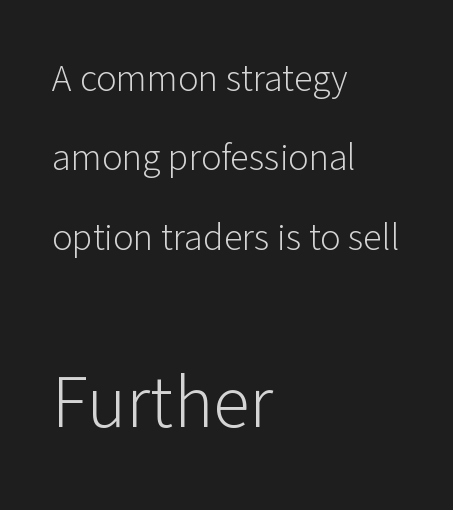
Looks like regular typesetting: each glyph gets only the width it needs. Posture: upright roman. The lower block of text is set noticeably larger than the block above it. The glyphs in this specimen are sans serif. Whoever set this chose breathing room over compactness in the vertical rhythm.
